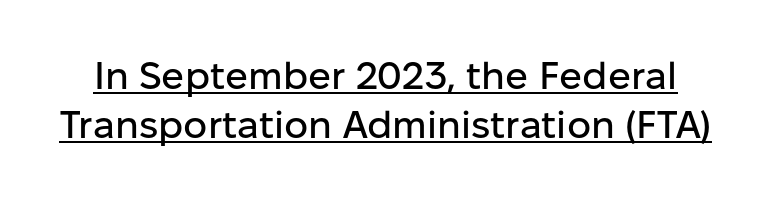
The image shows 38 px sans-serif type, upright; set normal line spacing (1.3x), normal letter spacing, underlined; low stroke contrast and a medium x-height.
